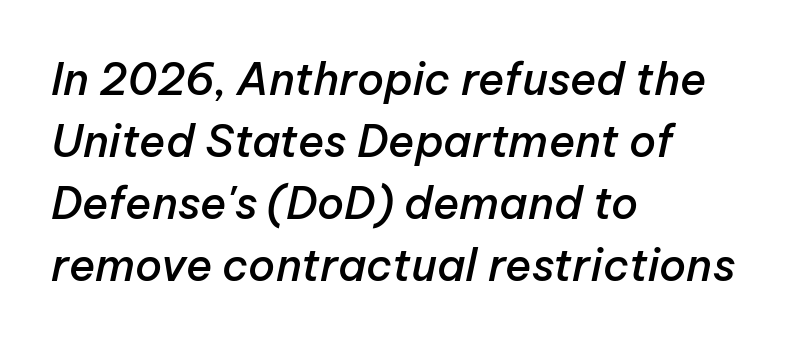
The letters are slanted; this is an italic face. Descender tails drop into unmarked territory. Is this a fixed-width face? No — the glyphs have proportional, varying widths. Firm but not heavy-handed strokes: this text is semibold. One-word summary of the alignment: left.
